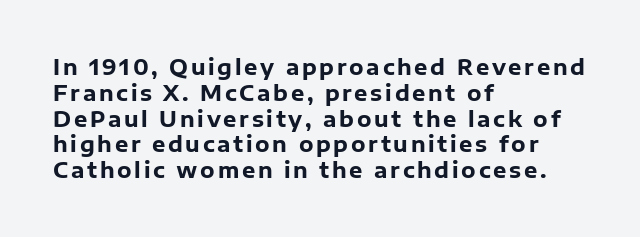
Casual observation: everything's shoved over to the left. Compared with an ordinary text face, these strokes are far heavier — a full bold. Is there any slant? The stems are plumb. The space beneath each line is pristine and unruled.
